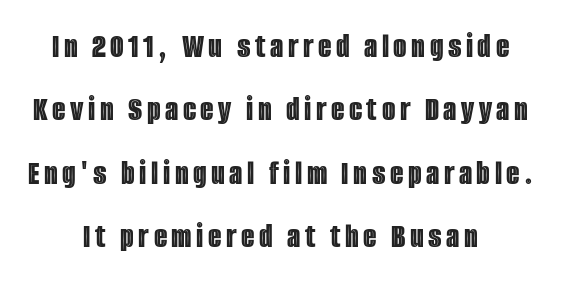
The image shows 35 px condensed type, upright; set centered, line spacing 1.81x, not underlined; a large x-height.
